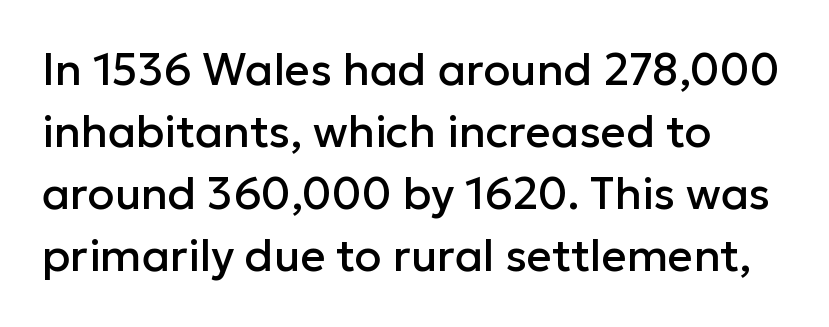
Q: Is the text italic (slanted)? A: No, it is upright.
Q: Is the typeface a serif or a sans-serif typeface? A: Sans-serif.
Q: Is the text underlined? A: No.
Q: How is the paragraph aligned? A: Left-aligned.
Q: Is the spacing between letters normal or unusually wide? A: Normal.
Q: Is the spacing between lines tight, normal or loose? A: Normal.
Q: Width (condensed, normal, or wide)? A: Normal.
Q: Stroke contrast? A: Low.
Q: x-height? A: Medium.
Q: Monospaced? A: No.
